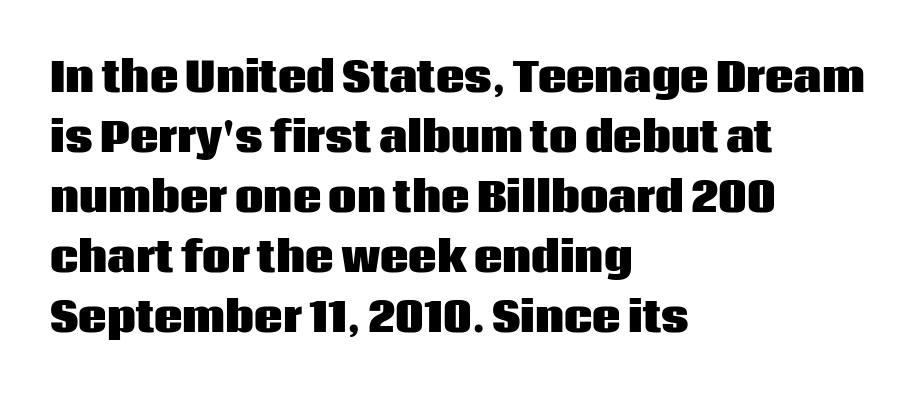
The image shows 40 px heavy sans-serif type, upright; set left-aligned, normal line spacing (1.5x), normal letter spacing, not underlined; low stroke contrast and a large x-height.
